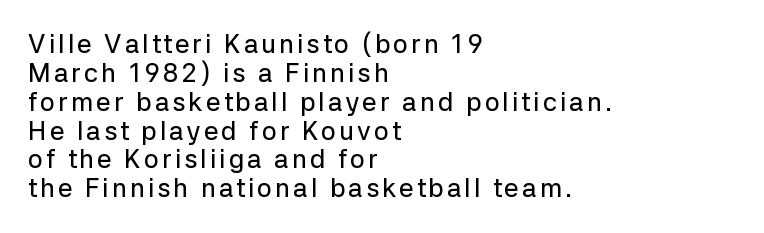
{"italic": "no", "underline": "no", "align": "left", "line_spacing": "tight", "line_spacing_ratio": 1.11, "glyph_px": 26}
